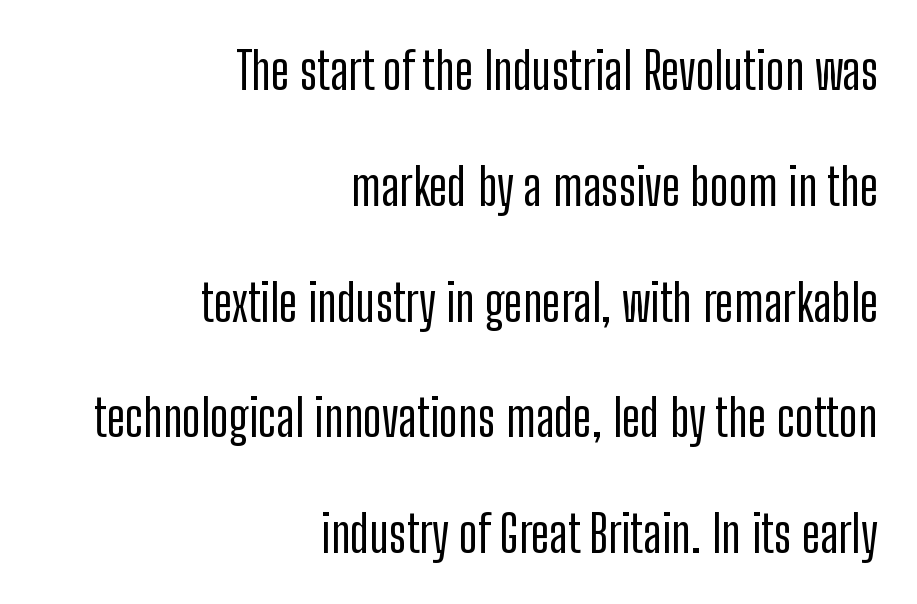
{"serif": "no", "italic": "no", "width": "condensed", "stroke_contrast": "low", "x_height": "medium", "monospaced": "no", "underline": "no", "align": "right", "line_spacing": "loose", "line_spacing_ratio": 2.27, "letter_spacing": "normal", "letter_spacing_em": 0.0, "glyph_px": 51}
